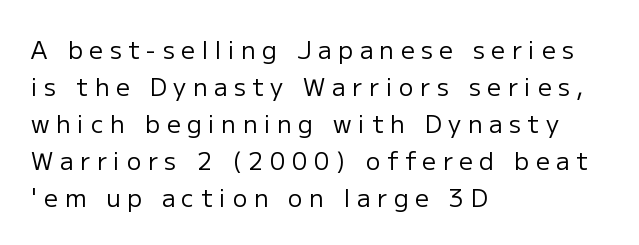
Q: Is the text bold? A: No.
Q: Is the text italic (slanted)? A: No, it is upright.
Q: Is the text underlined? A: No.
Q: How is the paragraph aligned? A: Left-aligned.
Q: Is the spacing between letters normal or unusually wide? A: Unusually wide.
Q: Is the spacing between lines tight, normal or loose? A: Normal.
